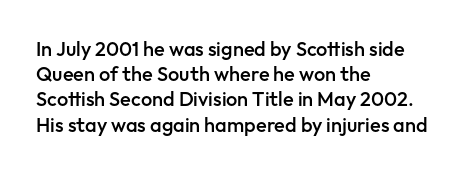
Caption: multi-line text, flush left, ragged right. Is the type bold? Partly — it's a semibold, heavier than regular but not fully bold. The rendering keeps characters at their native spacing. Is there any slant? The stems are plumb. Compared with typical paragraphs, the rows here are spaced about the same.
